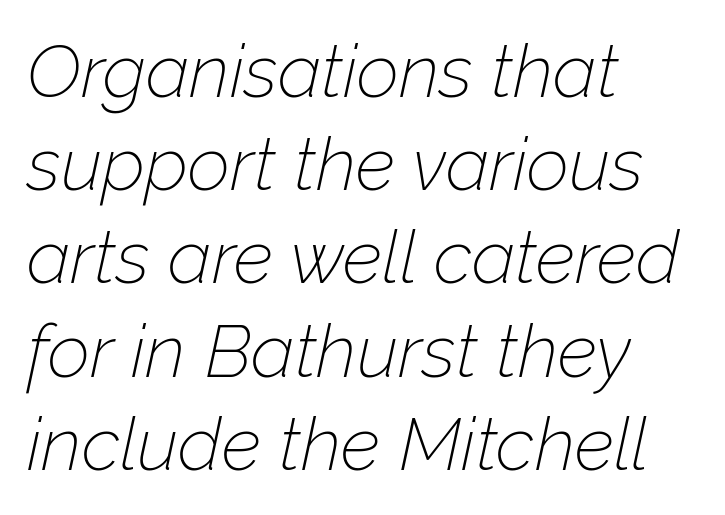
{"italic": "yes", "lean": "right", "slant_degrees": 12, "bold": "no", "weight": "thin", "width": "normal", "stroke_contrast": "low", "x_height": "medium", "monospaced": "no", "underline": "no", "align": "left", "line_spacing": "normal", "line_spacing_ratio": 1.26, "letter_spacing": "normal", "letter_spacing_em": 0.0, "glyph_px": 74}
